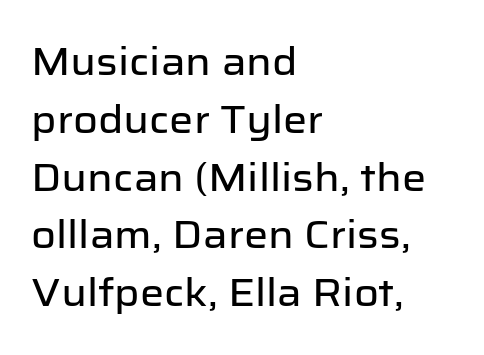
Q: Is the text italic (slanted)? A: No, it is upright.
Q: Is the typeface a serif or a sans-serif typeface? A: Sans-serif.
Q: Is the text underlined? A: No.
Q: How is the paragraph aligned? A: Left-aligned.
Q: Is the spacing between letters normal or unusually wide? A: Normal.
Q: Is the spacing between lines tight, normal or loose? A: Normal.
Q: Width (condensed, normal, or wide)? A: Normal.
Q: Stroke contrast? A: Low.
Q: x-height? A: Medium.
Q: Monospaced? A: No.
